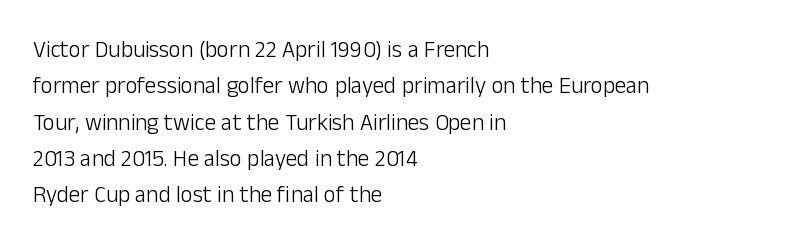
Q: Is the text bold? A: No.
Q: Is the text italic (slanted)? A: No, it is upright.
Q: Is the text underlined? A: No.
Q: How is the paragraph aligned? A: Left-aligned.
Q: Is the spacing between letters normal or unusually wide? A: Normal.
Q: Is the spacing between lines tight, normal or loose? A: Normal.
